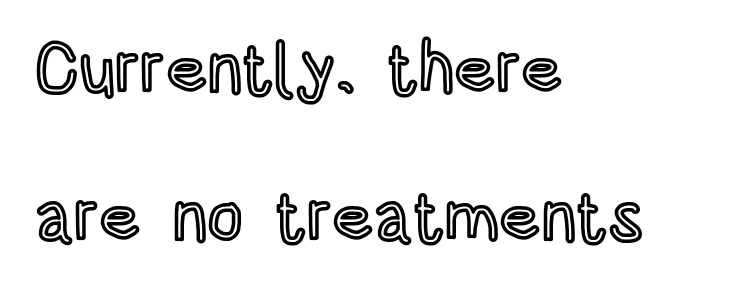
{"italic": "no", "width": "condensed", "x_height": "large", "monospaced": "no", "underline": "no", "align": "left", "line_spacing": "loose", "line_spacing_ratio": 2.12, "letter_spacing": "normal", "letter_spacing_em": 0.0, "glyph_px": 70}
